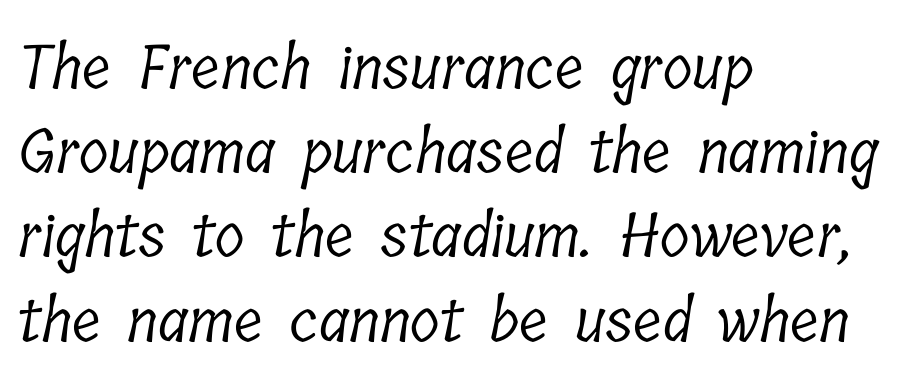
The face used here is seriffed, in the tradition of book romans. A typesetter would call this proportional, since set widths differ per character. This is not heavy type; no bold has been used. The gap between lines stays unmarked.
